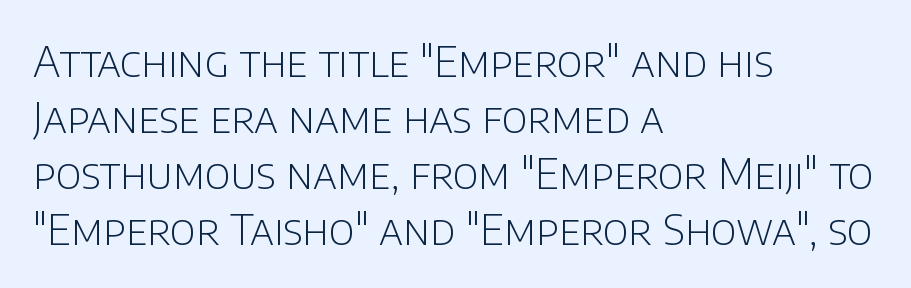
The rag falls on the right side of this text block. The rendering uses natural spacing where letterforms have individual widths. Quick note: not italic, upright. Summary of vertical rhythm: regular, with standard interline spacing. The letters sit at their default tracking, neither squeezed nor spread. Each stroke keeps to a modest, everyday thickness or less.
